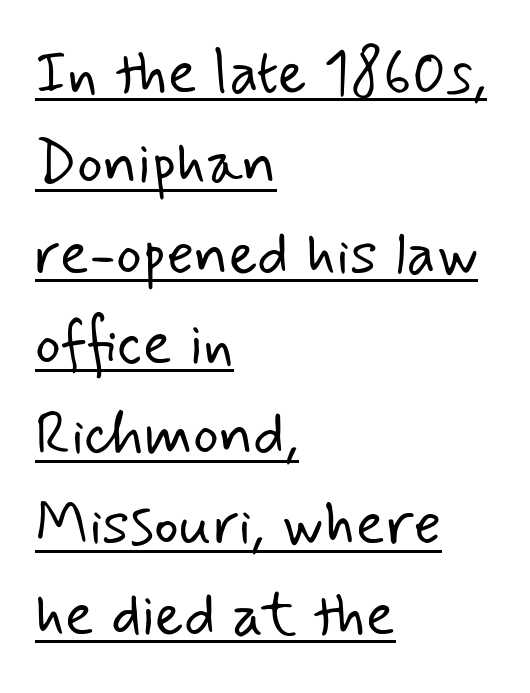
The typeface has the unassuming heft of standard copy or less. Each letter keeps its own natural width here, so spacing adapts to shape. Font category for this specimen: sans-serif. A normal amount of white space separates one row of letters from the next.
